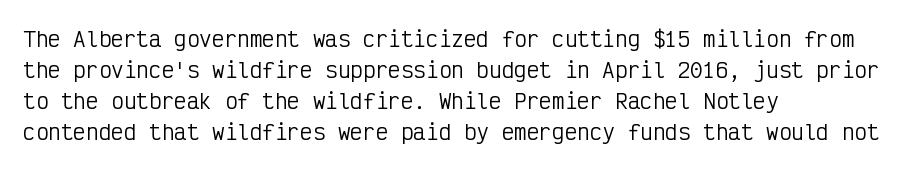
The image shows 21 px text type, upright; set left-aligned, normal line spacing (1.47x), normal letter spacing, not underlined.
